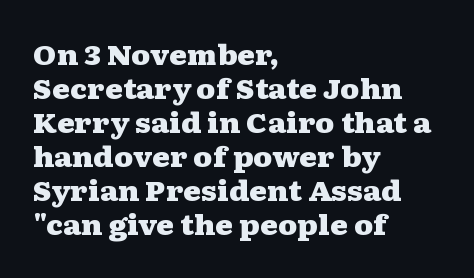
The image shows 27 px bold type, upright; set left-aligned, normal line spacing (1.26x), normal letter spacing, not underlined.
